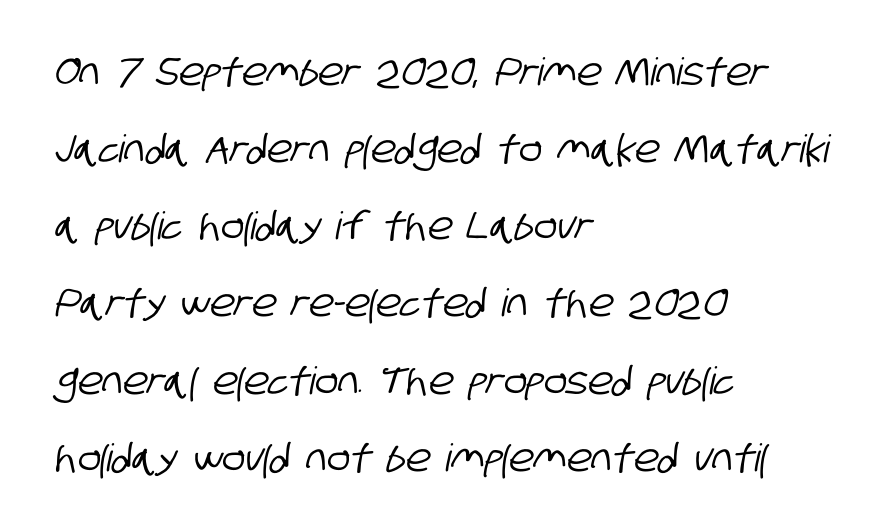
{"serif": "no", "width": "condensed", "stroke_contrast": "low", "x_height": "large", "monospaced": "no", "underline": "no", "align": "left", "line_spacing": "loose", "line_spacing_ratio": 2.03, "letter_spacing": "normal", "letter_spacing_em": 0.0, "glyph_px": 38}
